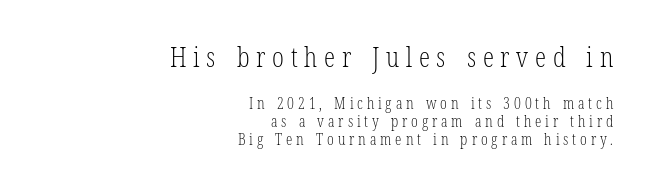
The image shows 28 px light, condensed serif type, upright; set right-aligned, tight line spacing (1.15x), unusually wide letter spacing (+0.24 em), not underlined; the first (top) block is 1.75x larger; low stroke contrast and a medium x-height.
